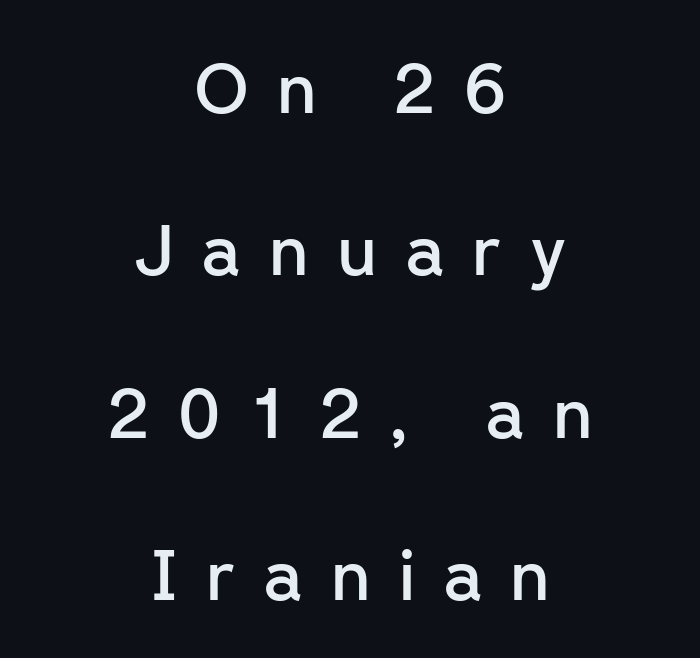
The letters stand upright; this is a roman face. The block of text is sparse from top to bottom, with ample space between rows. Serif or sans? Sans — the stroke terminals are bare. Heft: intermediate — a semibold.
